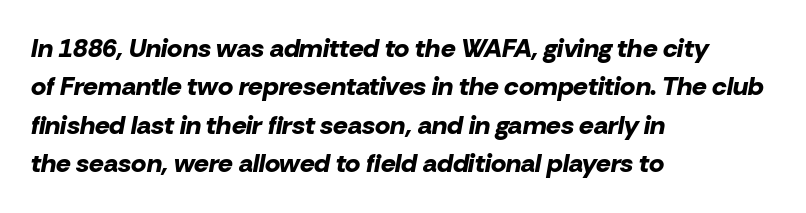
The letters sit at their default tracking, neither squeezed nor spread. Typeset ragged right — the left edge is the straight one. The font's italic variant was chosen for this text. Words float on clear page, feet unadorned. Interline gaps are of average width in this sample.
